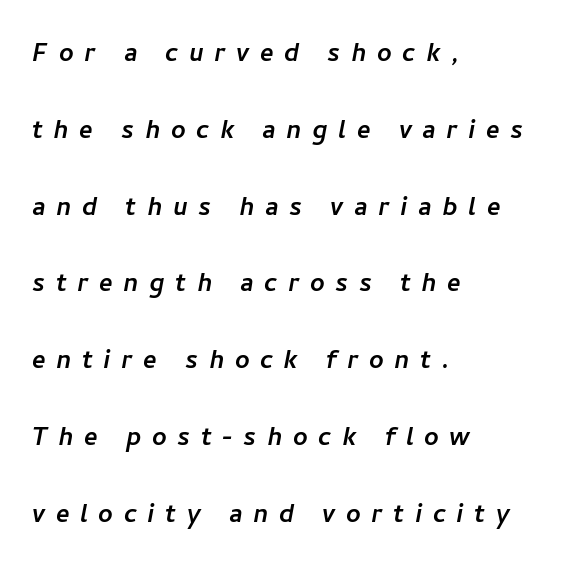
The image shows 32 px sans-serif type; set left-aligned, loose line spacing (2.4x), unusually wide letter spacing (+0.33 em), not underlined; low stroke contrast and a medium x-height.
